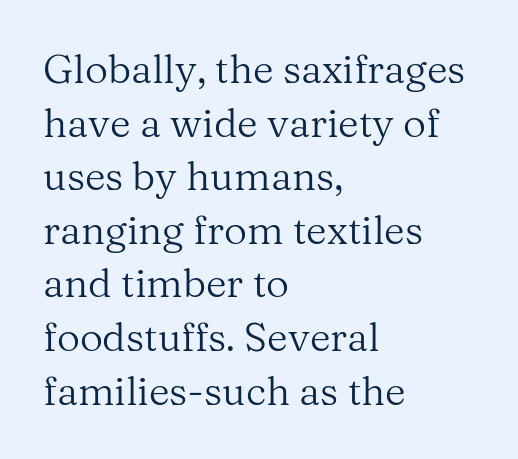
The image shows 40 px regular-weight serif type, upright; set left-aligned, normal line spacing (1.34x), normal letter spacing, not underlined; medium stroke contrast and a medium x-height.
